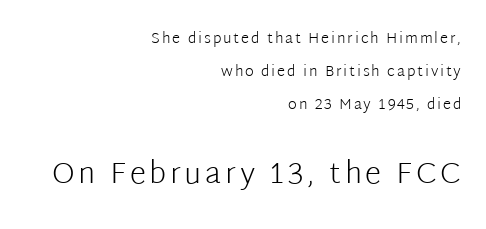
The letters in the lower block stand taller than those in the block above. These lines were composed using upright roman letters. Compared with a flush-left layout, this one pins lines to the opposite, right side. The designer went with a sans here, leaving each stem footless. The letters look calm and open, with moderate or lighter stems.
